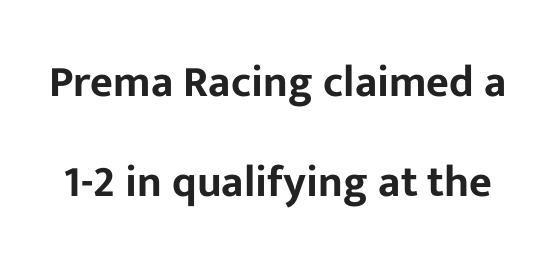
The rendering keeps characters at their native spacing. Varying glyph widths throughout — classic text-font behaviour. The zone under the glyphs is completely vacant. Nothing sits at the stroke ends, so this counts as sans-serif.
